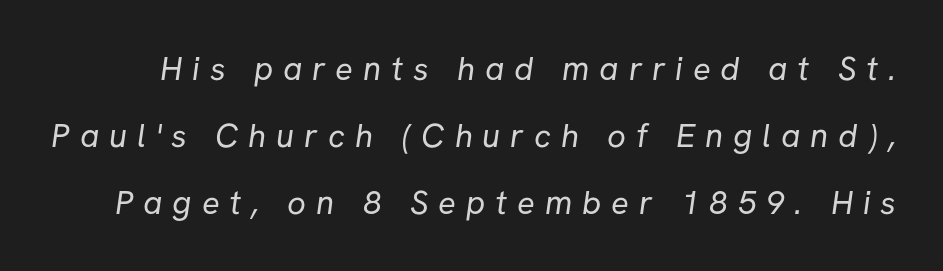
{"serif": "no", "bold": "no", "weight": "regular", "width": "normal", "stroke_contrast": "low", "x_height": "medium", "monospaced": "no", "underline": "no", "line_spacing": "loose", "line_spacing_ratio": 2.03, "letter_spacing": "wide", "letter_spacing_em": 0.3, "glyph_px": 33}
